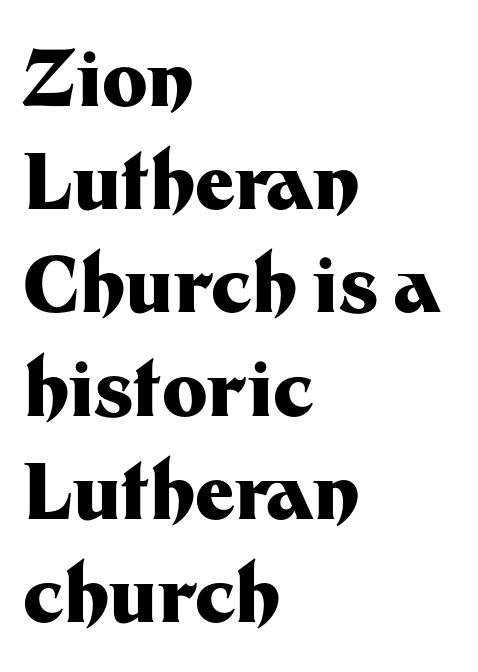
{"serif": "no", "italic": "no", "bold": "yes", "weight": "heavy", "width": "normal", "stroke_contrast": "medium", "x_height": "medium", "monospaced": "no", "underline": "no", "align": "left", "line_spacing": "normal", "line_spacing_ratio": 1.34, "letter_spacing": "normal", "letter_spacing_em": 0.0, "glyph_px": 77}
